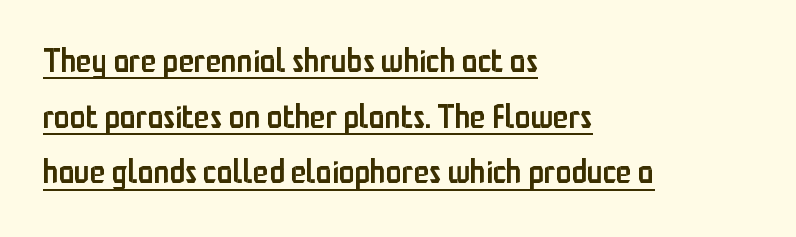
Layout note: lines flush left. Stroke thickness is moderately raised; the sample reads as semibold. Underline: present. A typesetter would call this proportional, since set widths differ per character. Nope, no serifs anywhere on these letters.
